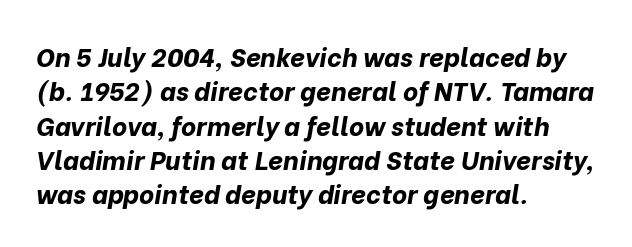
The image shows 26 px bold type, italic (leaning right); set left-aligned, normal line spacing (1.32x), normal letter spacing, not underlined.
